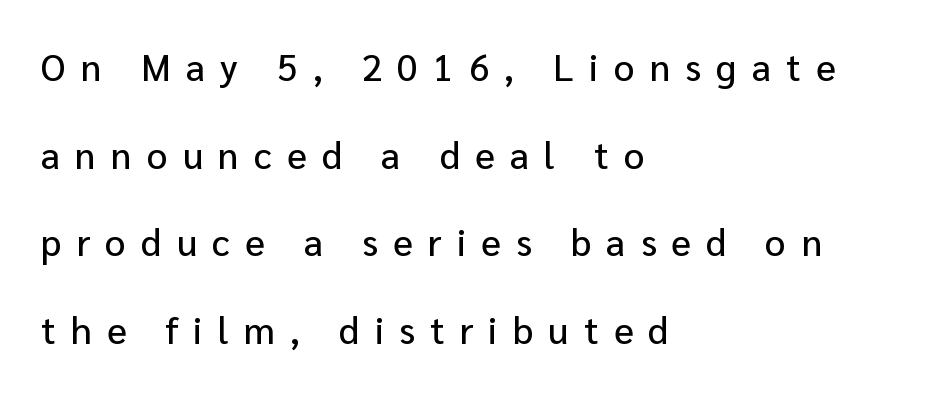
The letters carry no serifs — their stems end cleanly without finishing strokes. Horizontally, the lines are justified to the leading edge only. The gap between lines stays unmarked. Letter spacing: wide.
